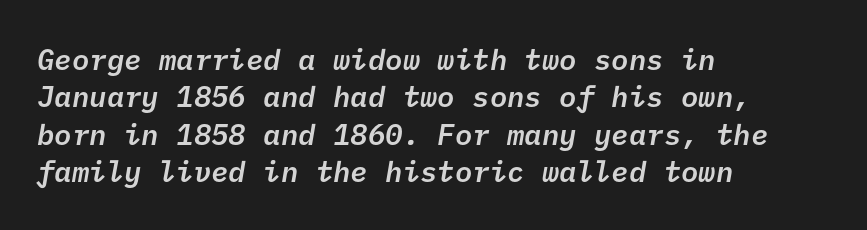
Letterform terminals end flat and unadorned throughout the passage. A student would call this left alignment; a typographer would say flush left, rag right. A semibold gives these letters moderate extra thickness, short of bold. Default kerning and tracking; the words read as compact shapes. This block has exactly the height ordinary leading produces. Check under the words: just untouched page.
